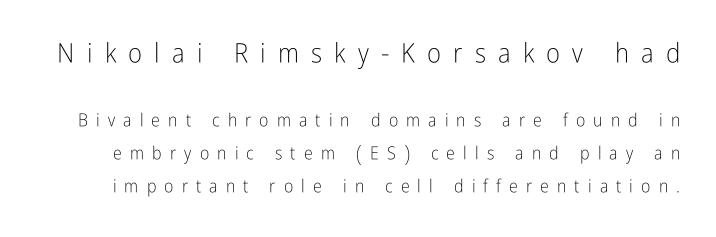
{"italic": "no", "bold": "no", "underline": "no", "line_spacing_ratio": 1.85, "letter_spacing": "wide", "letter_spacing_em": 0.45, "larger_block": "first", "size_ratio": 1.5, "glyph_px": 27}
